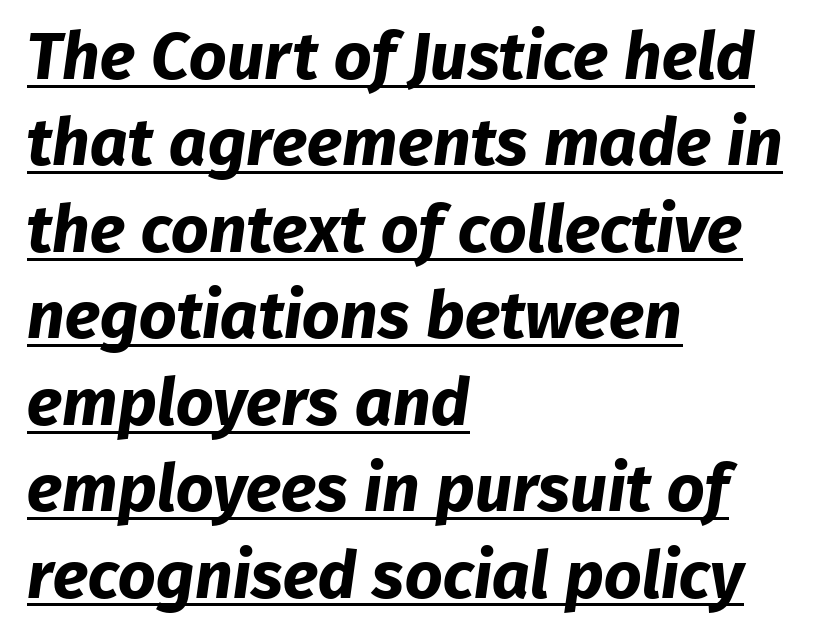
The image shows 66 px bold sans-serif type; set left-aligned, normal line spacing (1.31x), normal letter spacing, underlined; low stroke contrast and a medium x-height.
